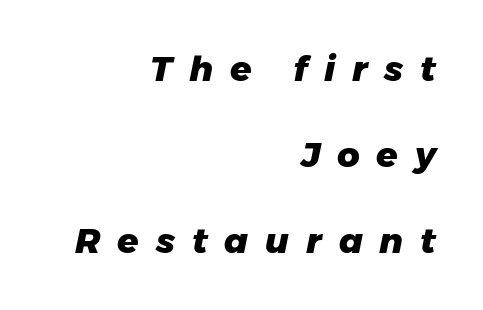
The image shows 35 px heavy type, italic (leaning right); set right-aligned, loose line spacing (2.46x), unusually wide letter spacing (+0.48 em), not underlined; low stroke contrast and a medium x-height.
